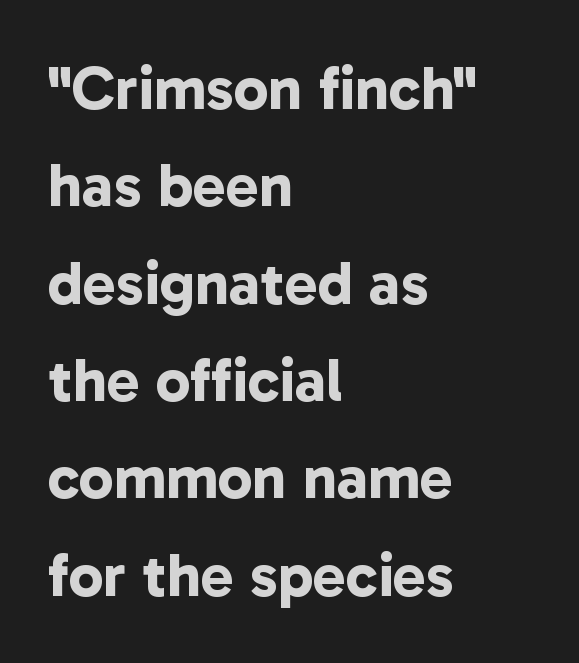
The image shows 62 px bold sans-serif type; set left-aligned, normal line spacing (1.57x), normal letter spacing, not underlined; low stroke contrast and a medium x-height.
